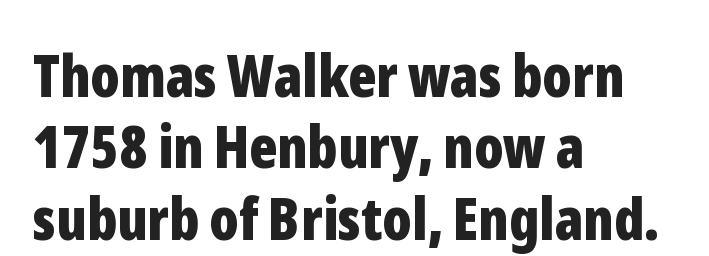
{"serif": "no", "italic": "no", "bold": "yes", "weight": "bold", "width": "condensed", "stroke_contrast": "low", "x_height": "medium", "monospaced": "no", "underline": "no", "align": "left", "line_spacing_ratio": 1.21, "letter_spacing": "normal", "letter_spacing_em": 0.0, "glyph_px": 59}
